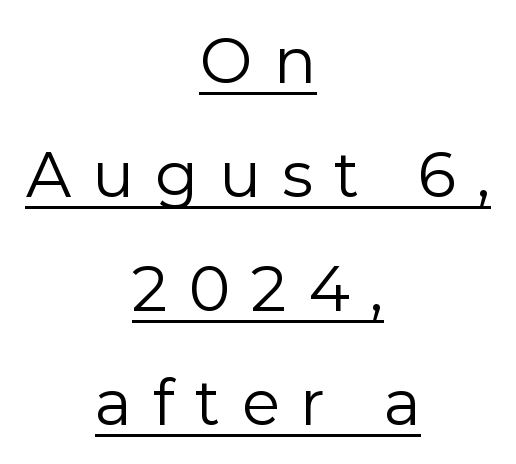
Q: Is the text bold? A: No.
Q: Is the text italic (slanted)? A: No, it is upright.
Q: Is the typeface a serif or a sans-serif typeface? A: Sans-serif.
Q: Is the text underlined? A: Yes.
Q: How is the paragraph aligned? A: Centered.
Q: Is the spacing between letters normal or unusually wide? A: Unusually wide.
Q: Width (condensed, normal, or wide)? A: Normal.
Q: Stroke contrast? A: Low.
Q: x-height? A: Medium.
Q: Monospaced? A: No.
